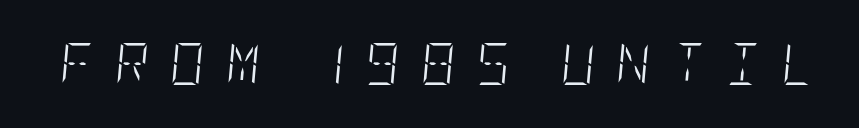
Q: Is the text bold? A: No.
Q: Is the text italic (slanted)? A: Yes, it leans right by about 5 degrees.
Q: Is the text underlined? A: No.
Q: Is the spacing between letters normal or unusually wide? A: Unusually wide.
Q: Width (condensed, normal, or wide)? A: Condensed.
Q: Stroke contrast? A: Low.
Q: x-height? A: Large.
